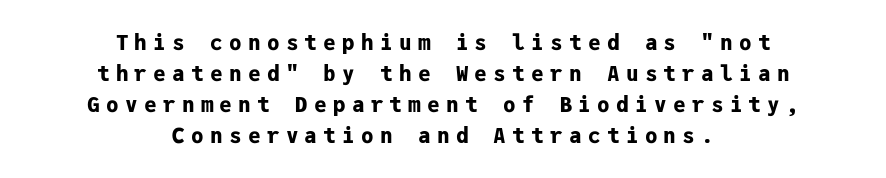
Q: Is the text bold? A: Yes.
Q: Is the text italic (slanted)? A: No, it is upright.
Q: Is the text underlined? A: No.
Q: How is the paragraph aligned? A: Centered.
Q: Is the spacing between letters normal or unusually wide? A: Unusually wide.
Q: Is the spacing between lines tight, normal or loose? A: Normal.
